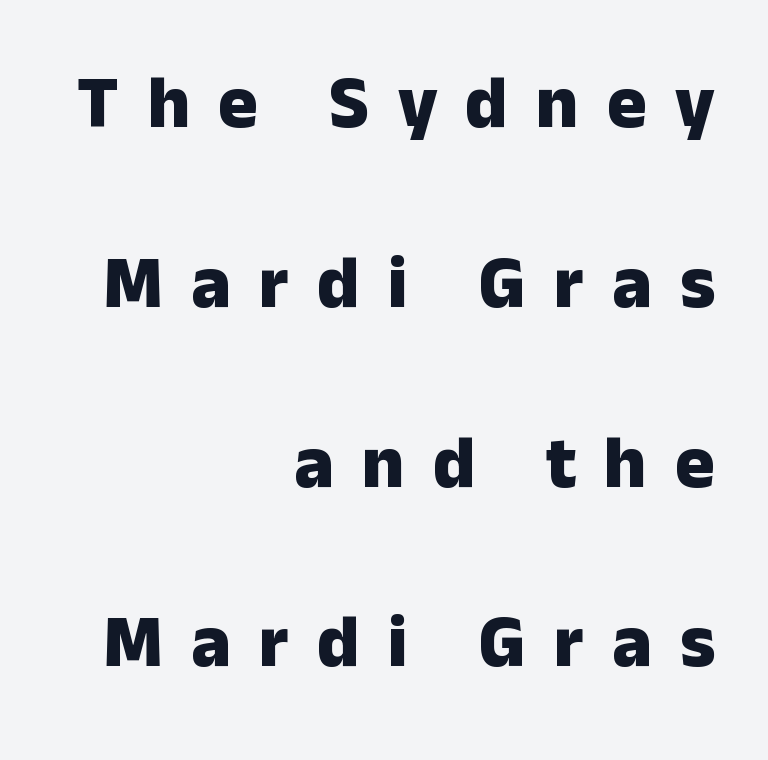
Q: Is the text bold? A: Yes.
Q: Is the text italic (slanted)? A: No, it is upright.
Q: Is the typeface a serif or a sans-serif typeface? A: Sans-serif.
Q: Is the text underlined? A: No.
Q: How is the paragraph aligned? A: Right-aligned.
Q: Is the spacing between letters normal or unusually wide? A: Unusually wide.
Q: Is the spacing between lines tight, normal or loose? A: Loose.
Q: Width (condensed, normal, or wide)? A: Normal.
Q: Stroke contrast? A: Low.
Q: x-height? A: Medium.
Q: Monospaced? A: No.
